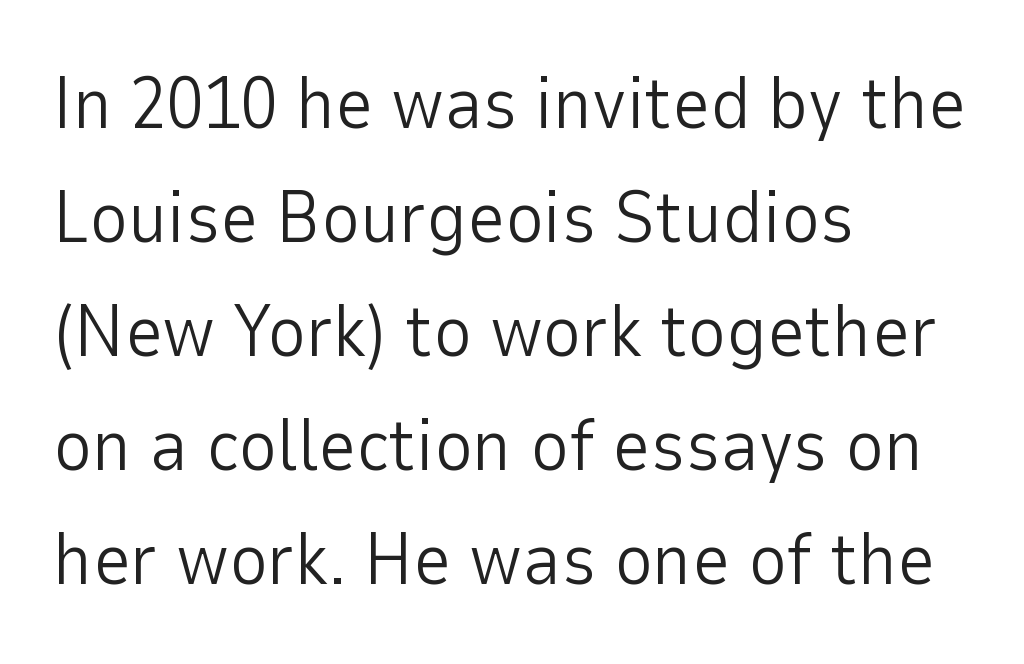
Honestly, there is no underline to notice here at all. A quiet, ordinary-to-light weight characterises the typeface. The face used here is rendered with its standard letterfit. Each letter keeps its own natural width here, so spacing adapts to shape.
